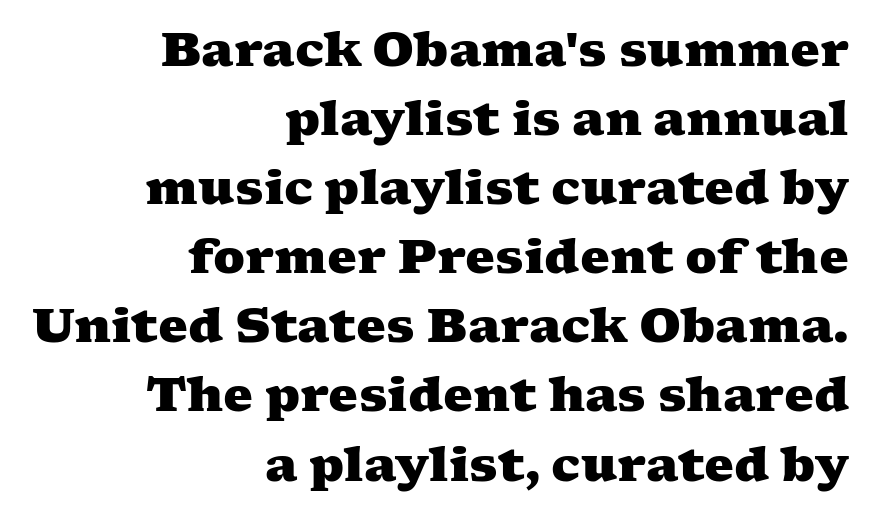
The image shows 47 px heavy, wide serif type; set right-aligned, normal line spacing (1.47x), normal letter spacing, not underlined; medium stroke contrast and a medium x-height.
